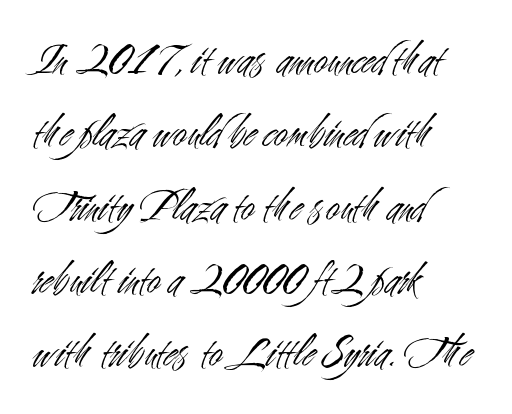
The font sits on the lighter half of the weight spectrum, regular included. One glance says typical: line gaps are just what's usual. Examine the stroke ends and you'll find no serifs. A typesetter would call this proportional, since set widths differ per character. Anything drawn beneath the words? Only blank space.
